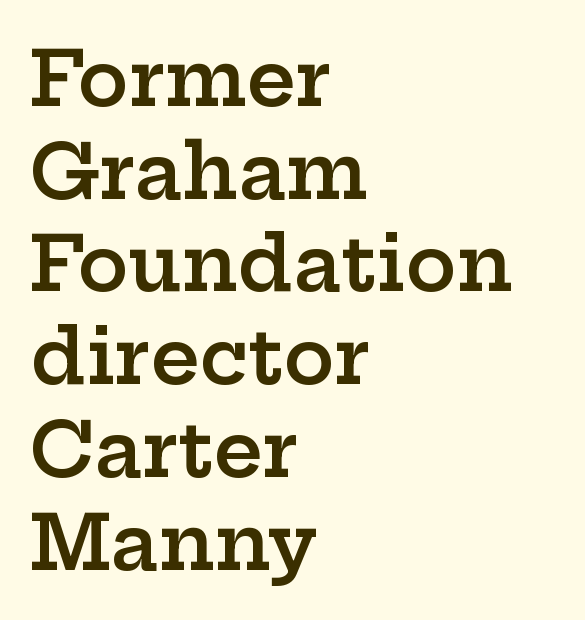
Varying glyph widths throughout — classic text-font behaviour. Compared with a centered layout, this one pins lines to the left instead. Honestly, there is no underline to notice here at all. The type sits square on the baseline with zero lean. Tracking value appears to be zero — textbook default spacing.
